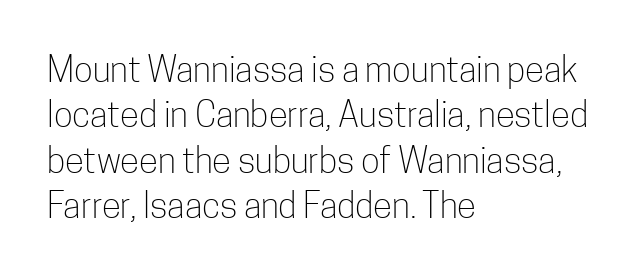
{"serif": "no", "italic": "no", "bold": "no", "weight": "light", "width": "condensed", "stroke_contrast": "low", "x_height": "medium", "monospaced": "no", "underline": "no", "align": "left", "line_spacing": "normal", "line_spacing_ratio": 1.3, "letter_spacing": "normal", "letter_spacing_em": 0.0, "glyph_px": 35}
